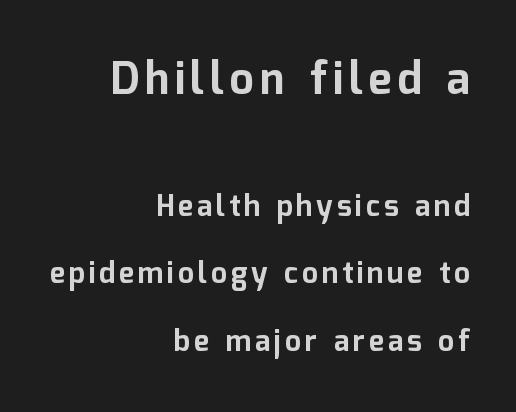
To sum up the face: it is a sans, with no serifs. Does the bottom block carry the larger type? No, the top block does. You could not count columns in this text — the font is proportionally spaced. A typesetter would mark this as roman, not italic.
